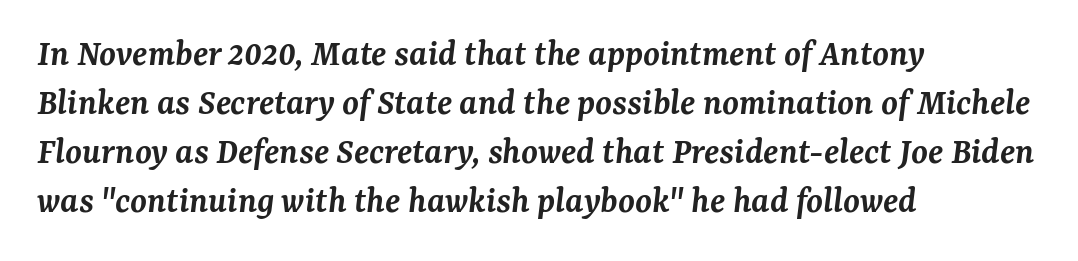
The type family on display is of the serif kind. This block has exactly the height ordinary leading produces. The typesetting leans somewhat heavy: a semibold. The passage is arranged the way most books set body copy — flush left. In terms of posture, this sample is oblique.
